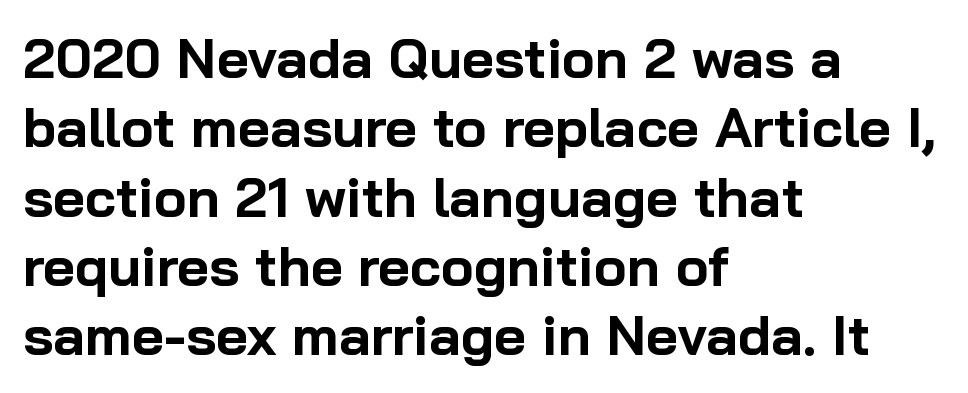
Q: Is the text bold? A: Yes.
Q: Is the text italic (slanted)? A: No, it is upright.
Q: Is the typeface a serif or a sans-serif typeface? A: Sans-serif.
Q: Is the text underlined? A: No.
Q: How is the paragraph aligned? A: Left-aligned.
Q: Is the spacing between letters normal or unusually wide? A: Normal.
Q: Is the spacing between lines tight, normal or loose? A: Normal.
Q: Width (condensed, normal, or wide)? A: Normal.
Q: Stroke contrast? A: Low.
Q: x-height? A: Medium.
Q: Monospaced? A: No.
